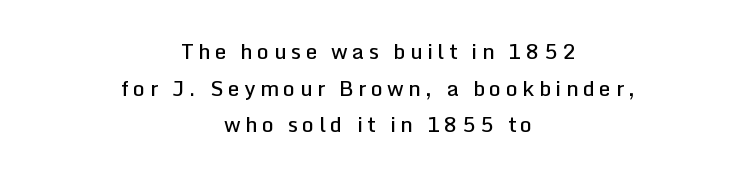
A typesetter would call this heavily tracked-out type. Compared with an ordinary text face, these strokes are moderately heavier — a semibold. This is roman type, the default non-slanted kind. Any mark beneath the type? The region is blank.
